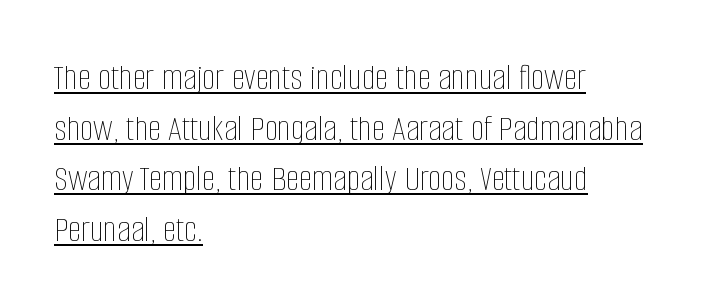
The image shows 38 px thin, condensed type, upright; set left-aligned, normal line spacing (1.33x), normal letter spacing, underlined; low stroke contrast and a large x-height.
